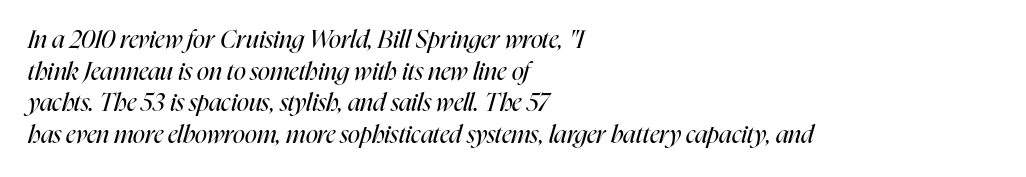
The image shows 25 px text type, italic (leaning right); set left-aligned, normal line spacing (1.27x), normal letter spacing, not underlined.
